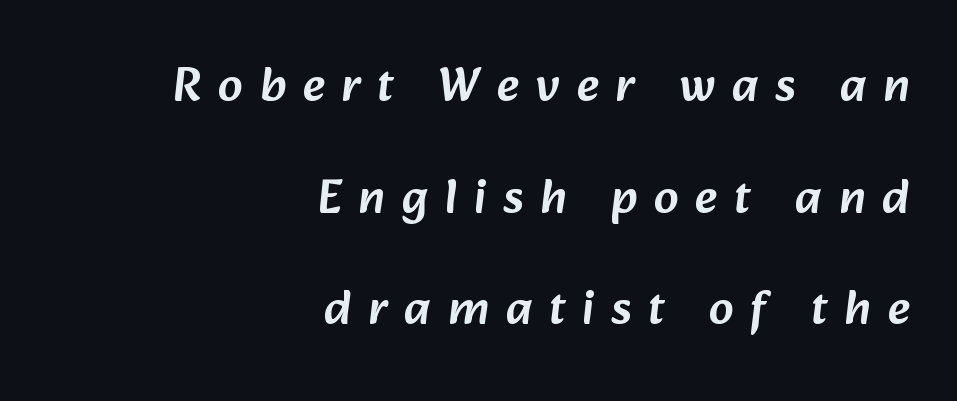
The image shows 49 px sans-serif type; set right-aligned, loose line spacing (2.28x), unusually wide letter spacing (+0.34 em), not underlined; low stroke contrast and a medium x-height.
